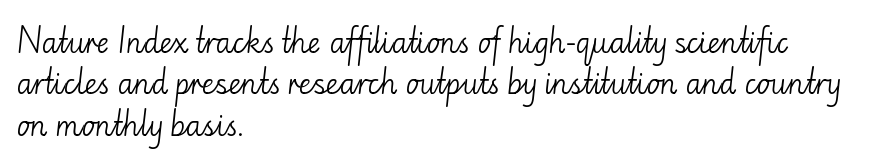
The image shows 28 px light sans-serif type; set left-aligned, normal line spacing (1.48x), normal letter spacing, not underlined; low stroke contrast and a small x-height.
